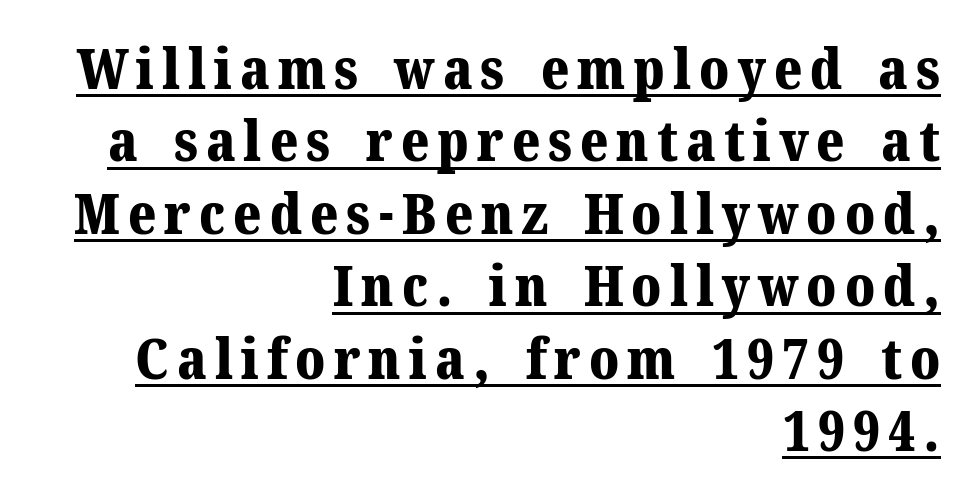
{"serif": "yes", "italic": "no", "bold": "yes", "weight": "bold", "width": "normal", "stroke_contrast": "medium", "x_height": "medium", "monospaced": "no", "underline": "yes", "align": "right", "line_spacing": "normal", "line_spacing_ratio": 1.27, "glyph_px": 57}
